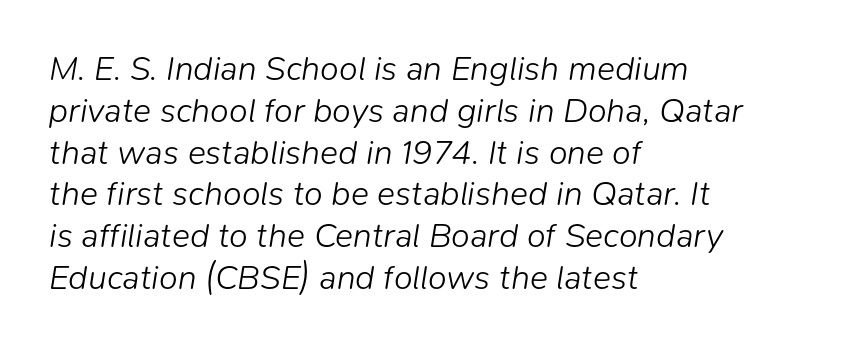
The image shows 34 px light type, italic (leaning right); set left-aligned, line spacing 1.23x, normal letter spacing, not underlined; low stroke contrast and a medium x-height.
